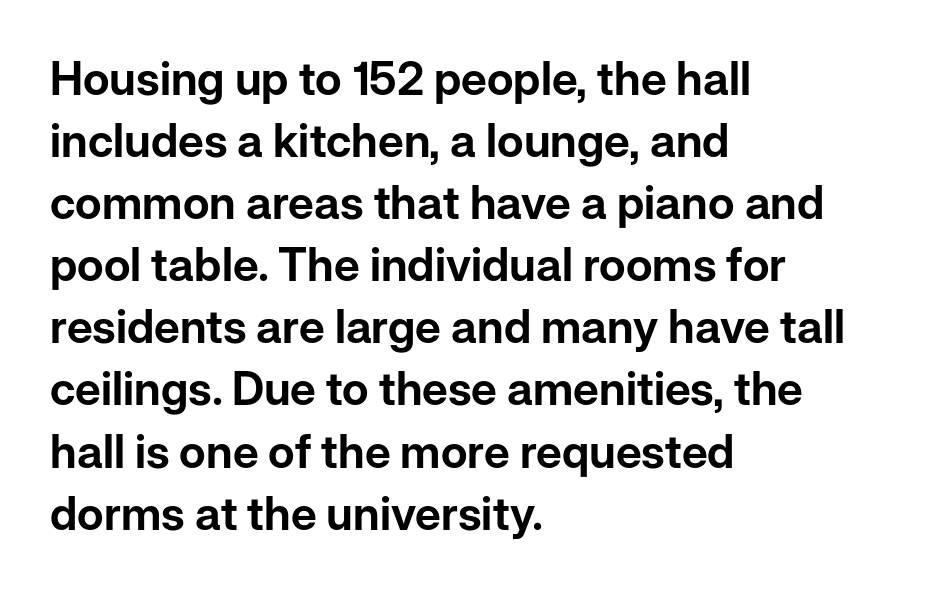
Q: Is the text italic (slanted)? A: No, it is upright.
Q: Is the typeface a serif or a sans-serif typeface? A: Sans-serif.
Q: Is the text underlined? A: No.
Q: How is the paragraph aligned? A: Left-aligned.
Q: Is the spacing between letters normal or unusually wide? A: Normal.
Q: Is the spacing between lines tight, normal or loose? A: Normal.
Q: Width (condensed, normal, or wide)? A: Normal.
Q: Stroke contrast? A: Low.
Q: x-height? A: Medium.
Q: Monospaced? A: No.
